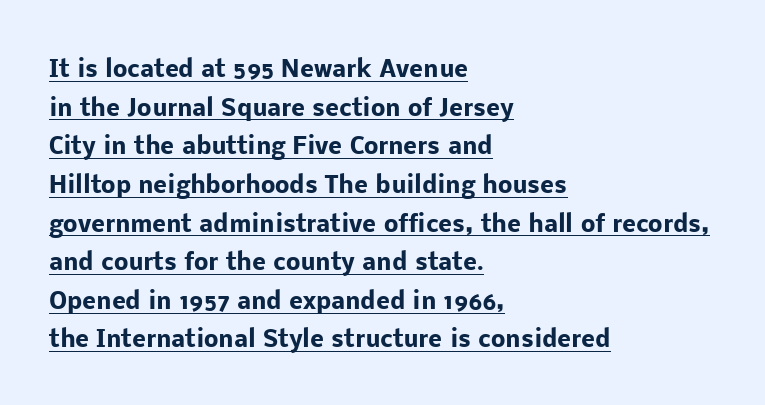
Q: Is the text bold? A: Yes.
Q: Is the text italic (slanted)? A: No, it is upright.
Q: Is the text underlined? A: Yes.
Q: How is the paragraph aligned? A: Left-aligned.
Q: Is the spacing between letters normal or unusually wide? A: Normal.
Q: Is the spacing between lines tight, normal or loose? A: Normal.
